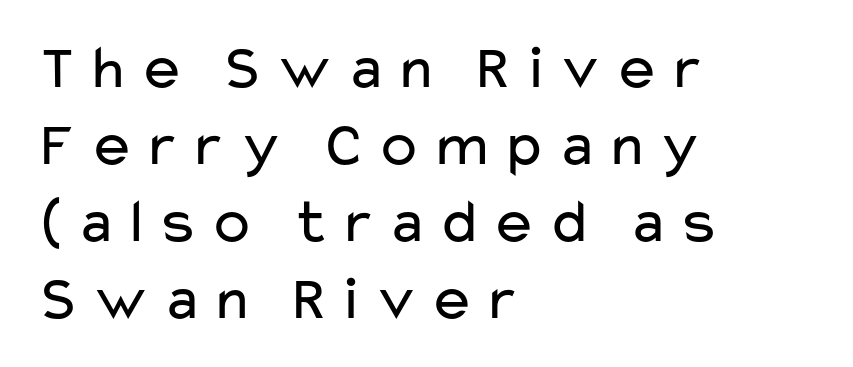
{"serif": "no", "italic": "no", "bold": "no", "weight": "regular", "width": "wide", "stroke_contrast": "low", "x_height": "medium", "monospaced": "no", "underline": "no", "align": "left", "line_spacing_ratio": 1.22, "glyph_px": 63}
